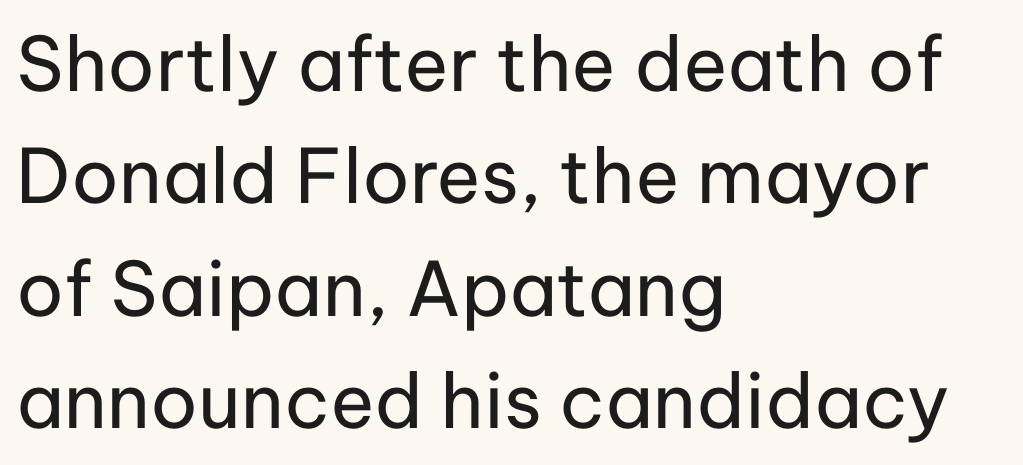
The image shows 75 px regular-weight sans-serif type, upright; set left-aligned, normal line spacing (1.5x), normal letter spacing, not underlined; low stroke contrast and a medium x-height.
